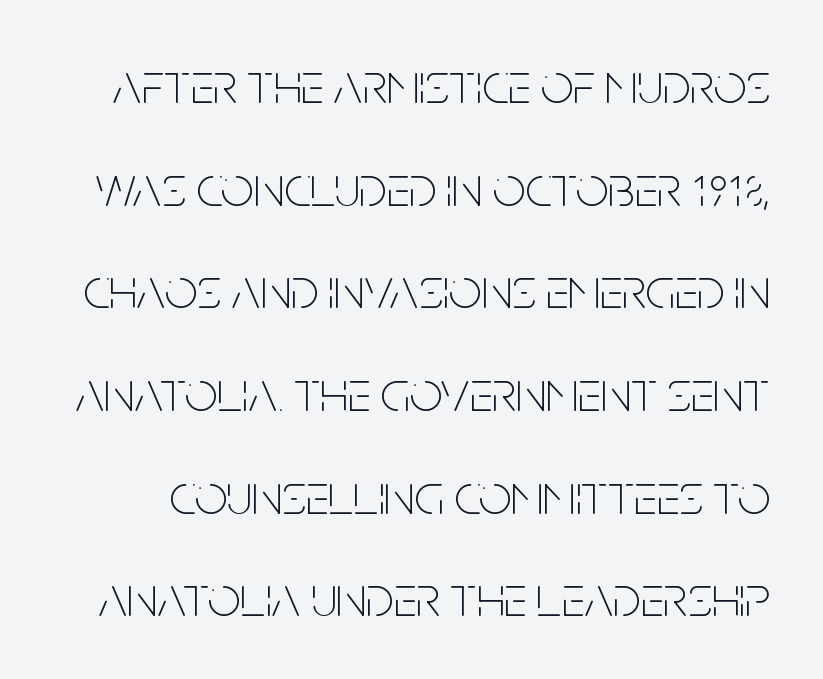
{"serif": "no", "italic": "no", "bold": "no", "weight": "thin", "width": "condensed", "stroke_contrast": "low", "x_height": "large", "monospaced": "no", "underline": "no", "line_spacing_ratio": 1.77, "letter_spacing": "normal", "letter_spacing_em": 0.0, "glyph_px": 58}
